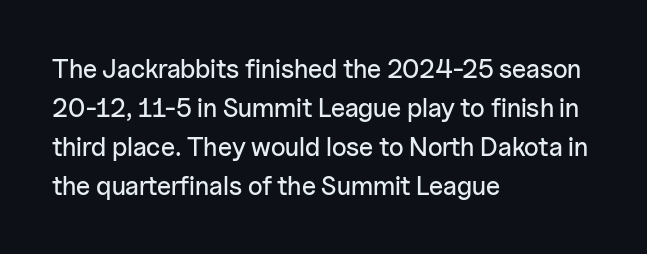
{"italic": "no", "underline": "no", "align": "left", "line_spacing": "normal", "line_spacing_ratio": 1.5, "letter_spacing": "normal", "letter_spacing_em": 0.0, "glyph_px": 26}
